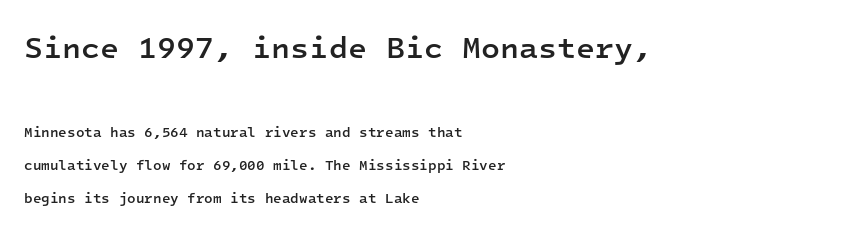
The image shows 31 px semibold sans-serif type, upright, monospaced; set left-aligned, loose line spacing (2.34x), normal letter spacing, not underlined; the first (top) block is 2.21x larger; low stroke contrast and a medium x-height.
